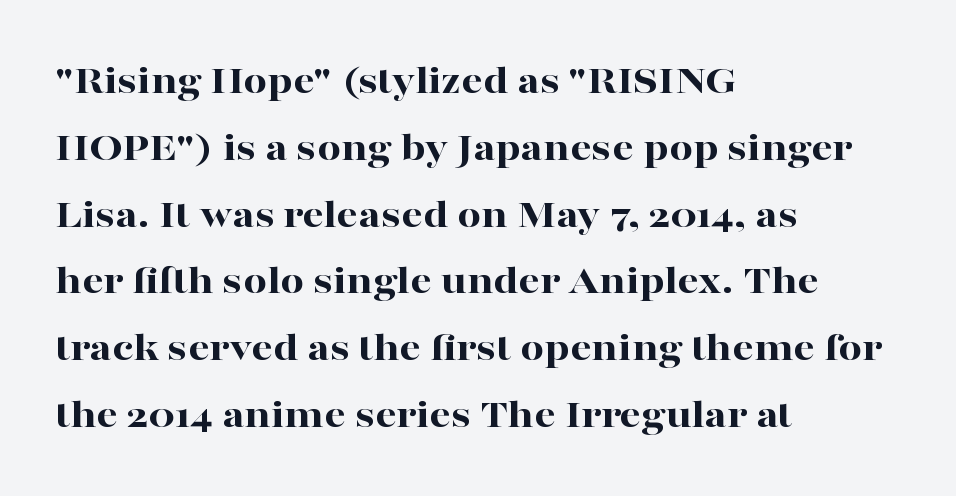
{"serif": "yes", "italic": "no", "bold": "yes", "weight": "bold", "width": "wide", "stroke_contrast": "high", "x_height": "medium", "monospaced": "no", "underline": "no", "align": "left", "line_spacing": "normal", "line_spacing_ratio": 1.59, "letter_spacing": "normal", "letter_spacing_em": 0.0, "glyph_px": 42}
